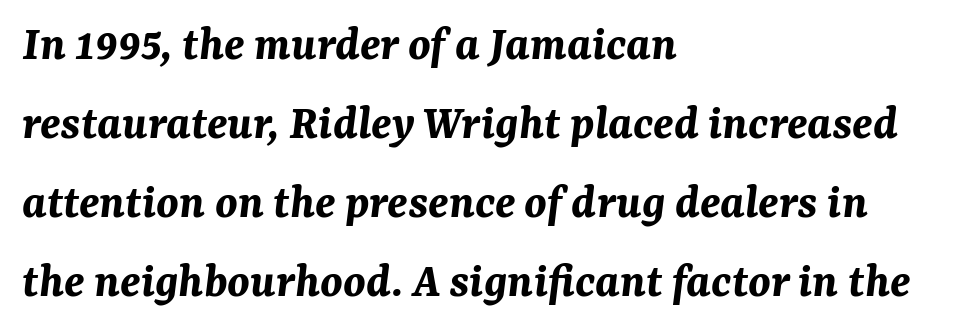
The image shows 50 px bold type, italic (leaning right); set left-aligned, normal line spacing (1.58x), normal letter spacing, not underlined; medium stroke contrast and a medium x-height.
